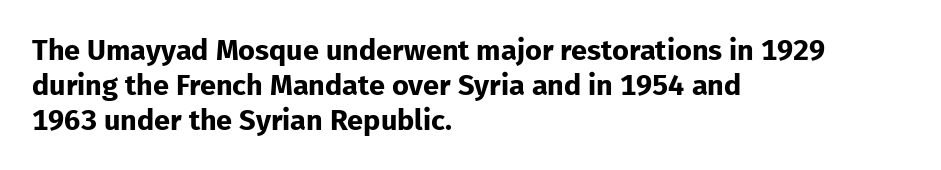
The image shows 29 px bold sans-serif type, upright; set left-aligned, line spacing 1.2x, normal letter spacing, not underlined; low stroke contrast and a medium x-height.
